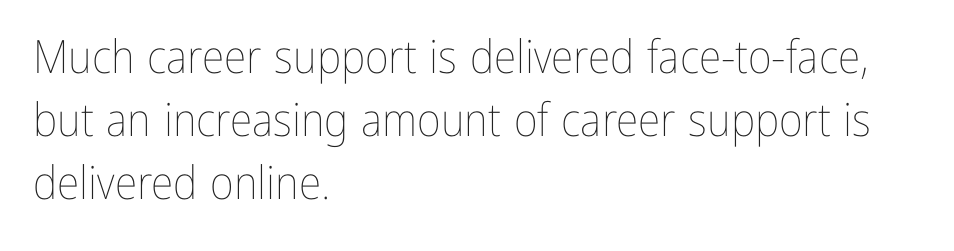
The image shows 46 px thin, condensed type, upright; set left-aligned, normal line spacing (1.37x), normal letter spacing, not underlined; low stroke contrast and a medium x-height.
